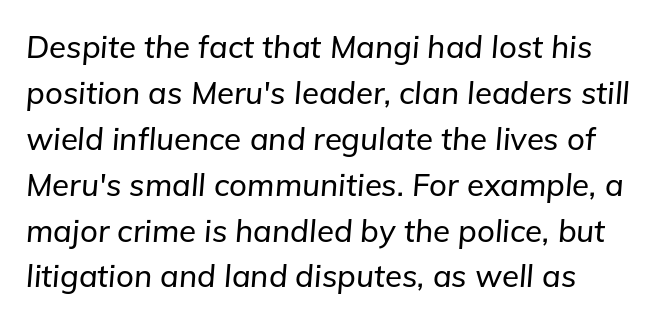
Is there much room between lines? A standard amount, neither cramped nor airy. Unmarked baselines from the first word to the last. Emphasis-style slanted type is in use. The horizontal fit of the characters is conventional and even. The face used here is proportionally spaced, like ordinary book or web type.
